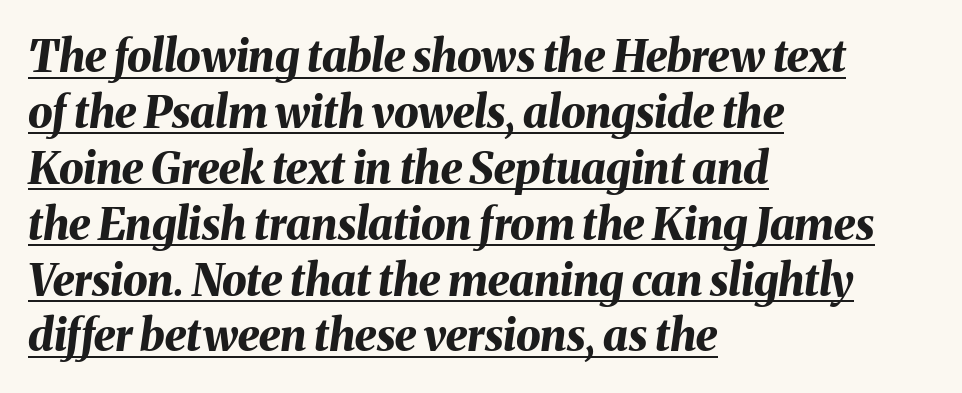
Q: Is the text bold? A: Yes.
Q: Is the text italic (slanted)? A: Yes, it leans right by about 8 degrees.
Q: Is the text underlined? A: Yes.
Q: How is the paragraph aligned? A: Left-aligned.
Q: Is the spacing between letters normal or unusually wide? A: Normal.
Q: Is the spacing between lines tight, normal or loose? A: Normal.
Q: Width (condensed, normal, or wide)? A: Normal.
Q: Stroke contrast? A: Medium.
Q: x-height? A: Medium.
Q: Monospaced? A: No.
